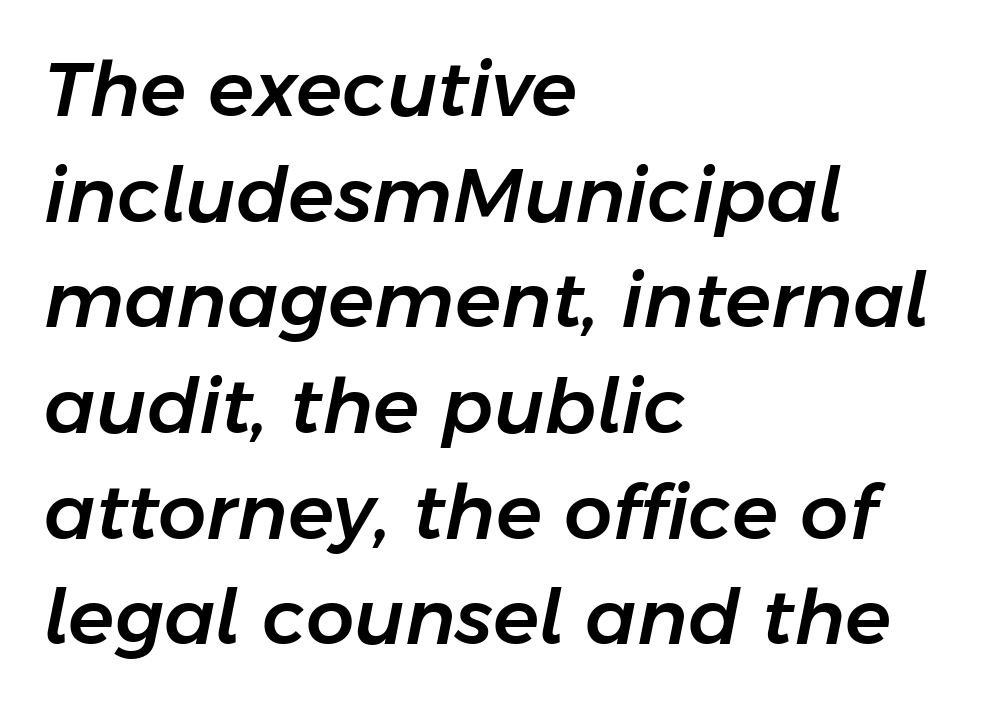
{"italic": "yes", "lean": "right", "slant_degrees": 11, "width": "normal", "stroke_contrast": "low", "x_height": "medium", "monospaced": "no", "underline": "no", "align": "left", "line_spacing": "normal", "line_spacing_ratio": 1.39, "letter_spacing": "normal", "letter_spacing_em": 0.0, "glyph_px": 76}
